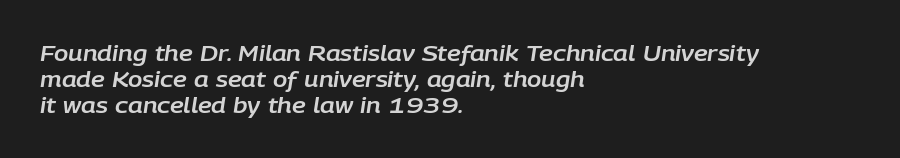
Compared with ordinary roman type, these characters are visibly tilted. The space directly below the letters is spotless. The passage shown has conventional tracking throughout. Where is the straight margin? On the left.
